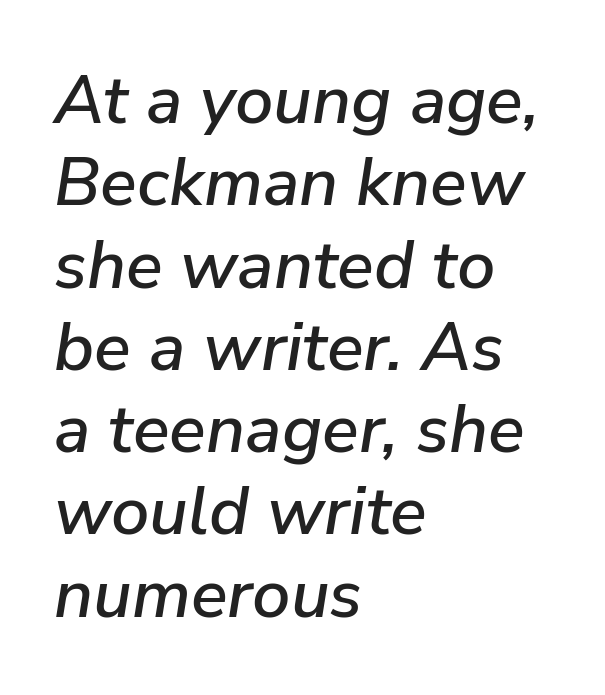
{"italic": "yes", "lean": "right", "slant_degrees": 9, "width": "normal", "stroke_contrast": "low", "x_height": "medium", "monospaced": "no", "underline": "no", "align": "left", "line_spacing_ratio": 1.21, "letter_spacing": "normal", "letter_spacing_em": 0.0, "glyph_px": 68}
